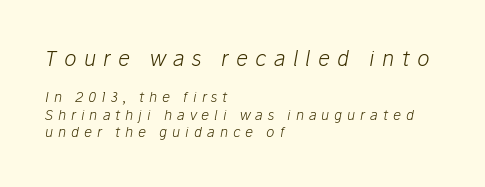
Q: Is the text bold? A: No.
Q: Is the text italic (slanted)? A: Yes, it leans right by about 10 degrees.
Q: Is the text underlined? A: No.
Q: How is the paragraph aligned? A: Left-aligned.
Q: Is the spacing between letters normal or unusually wide? A: Unusually wide.
Q: Is the spacing between lines tight, normal or loose? A: Normal.
Q: Which block of text is set in a larger size, the first (top) or the second (bottom)? A: The first (top) one.
